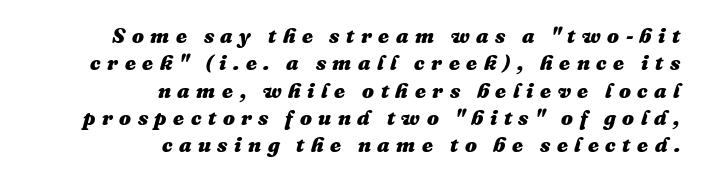
These lines are set flush right with a ragged left edge. The rendering applies a slant to the glyphs. The block of text has a typical density, with ordinary space between rows. The font is running at its bold setting. There is plenty of visible air inserted between adjacent glyphs.
